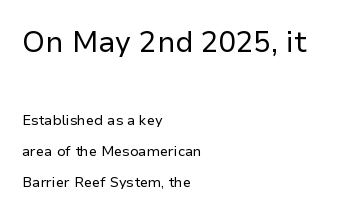
The ragged edge is on the right, which tells us the setting is flush left. Just letters on the line, the space beneath them empty. Students, note that the glyphs here touch the page at normal intervals. The space between consecutive lines is lavish. Look at the bottom of the vertical strokes: they stop flat, with no serifs. Quick note: not italic, upright.
